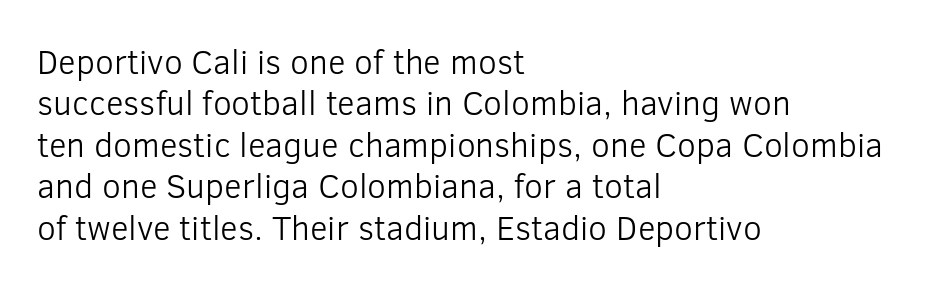
Q: Is the text bold? A: No.
Q: Is the text italic (slanted)? A: No, it is upright.
Q: Is the typeface a serif or a sans-serif typeface? A: Sans-serif.
Q: Is the text underlined? A: No.
Q: How is the paragraph aligned? A: Left-aligned.
Q: Is the spacing between letters normal or unusually wide? A: Normal.
Q: Width (condensed, normal, or wide)? A: Normal.
Q: Stroke contrast? A: Low.
Q: x-height? A: Medium.
Q: Monospaced? A: No.
